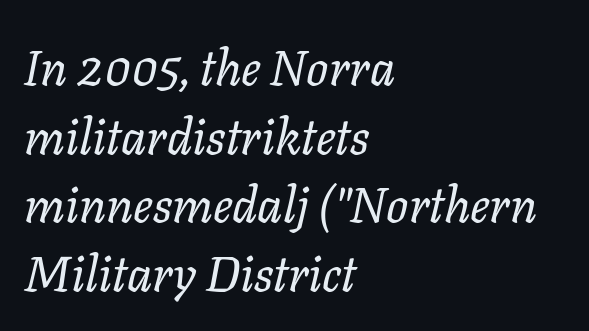
{"italic": "yes", "lean": "right", "slant_degrees": 11, "bold": "no", "weight": "regular", "width": "normal", "stroke_contrast": "low", "x_height": "medium", "monospaced": "no", "underline": "no", "align": "left", "line_spacing": "normal", "line_spacing_ratio": 1.4, "letter_spacing": "normal", "letter_spacing_em": 0.0, "glyph_px": 49}
